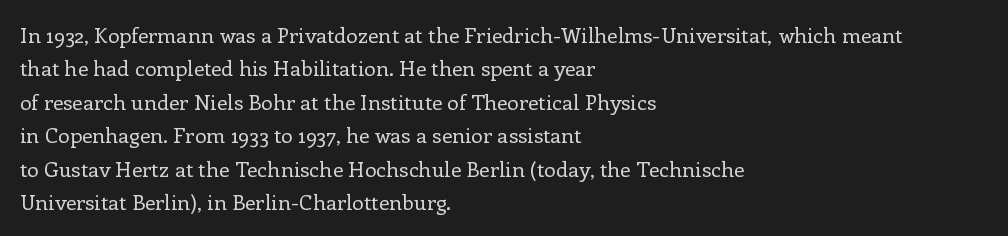
Q: Is the text bold? A: No.
Q: Is the text italic (slanted)? A: No, it is upright.
Q: Is the text underlined? A: No.
Q: How is the paragraph aligned? A: Left-aligned.
Q: Is the spacing between letters normal or unusually wide? A: Normal.
Q: Is the spacing between lines tight, normal or loose? A: Normal.
